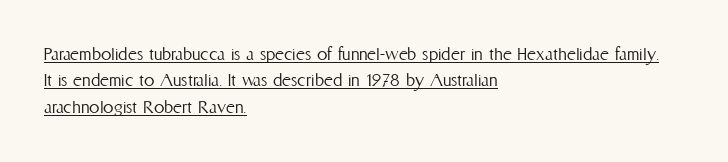
Q: Is the text bold? A: No.
Q: Is the text italic (slanted)? A: No, it is upright.
Q: Is the text underlined? A: Yes.
Q: How is the paragraph aligned? A: Left-aligned.
Q: Is the spacing between letters normal or unusually wide? A: Normal.
Q: Is the spacing between lines tight, normal or loose? A: Normal.
